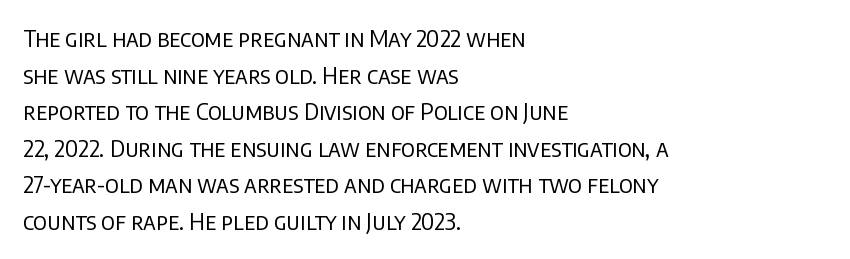
The image shows 23 px text type, upright; set left-aligned, normal line spacing (1.59x), normal letter spacing, not underlined.
